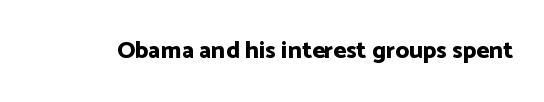
{"italic": "no", "bold": "yes", "underline": "no", "letter_spacing": "normal", "letter_spacing_em": 0.0, "glyph_px": 24}
